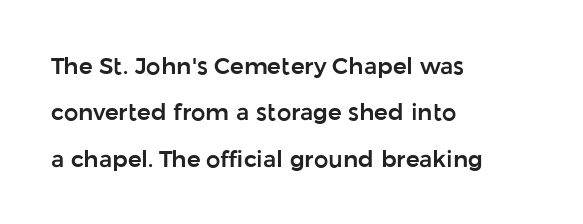
This is the regular roman posture of the typeface. In terms of letterspacing, this is plain default setting. You could fit nearly another row in the gap between these rows. Anything drawn beneath the words? Only blank space. Does the copy run flush right? No — it runs flush left.
